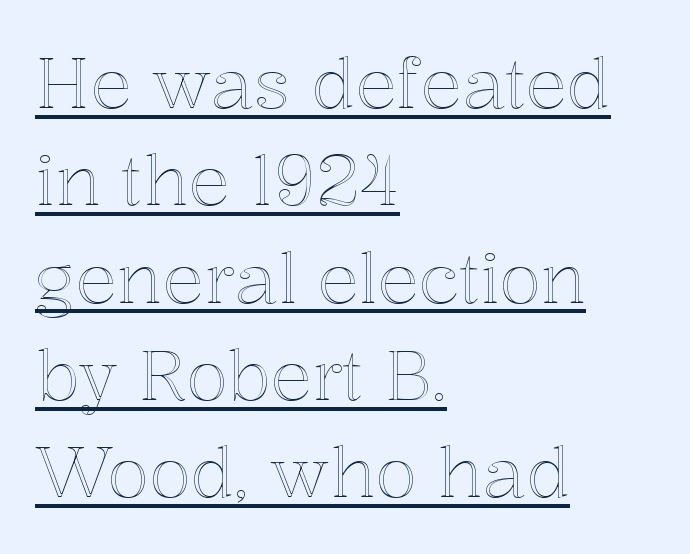
The image shows 69 px text type, upright; set left-aligned, normal line spacing (1.41x), normal letter spacing, underlined; a medium x-height.
